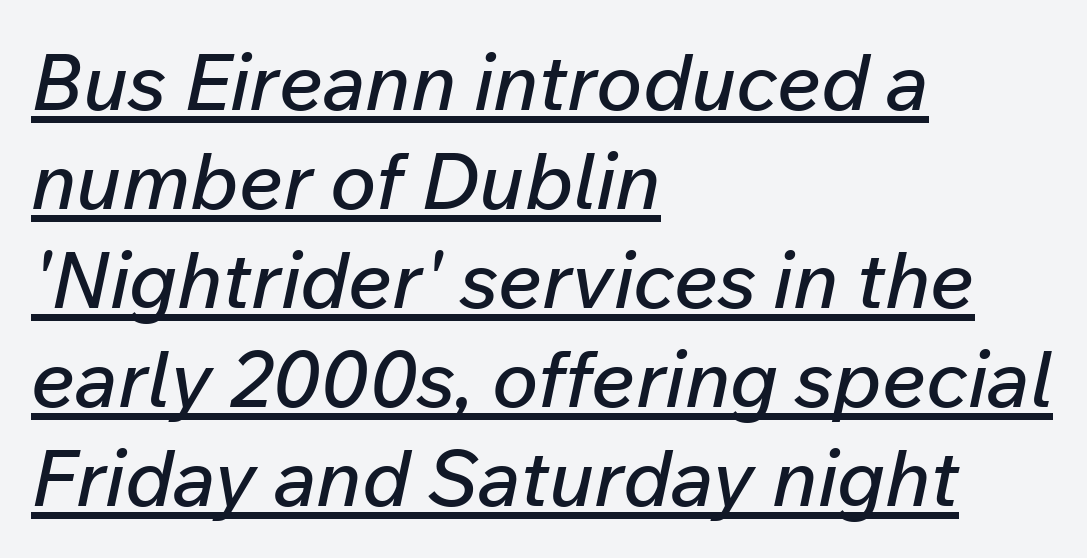
Which margin do the lines hug? The left one — the right edge is uneven. Style check: oblique. Note the varied advance widths — an 'i' is clearly narrower than an 'm'. Tracking here is standard; glyphs follow each other at the usual distance. Vertically, the passage feels balanced, rows spaced as you'd expect. Caption: lettering with a line underneath.
